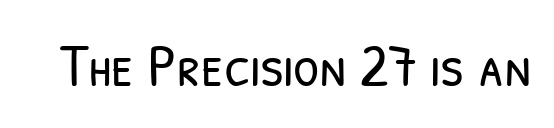
The image shows 60 px light, condensed sans-serif type; set normal letter spacing, not underlined; low stroke contrast and a medium x-height.
